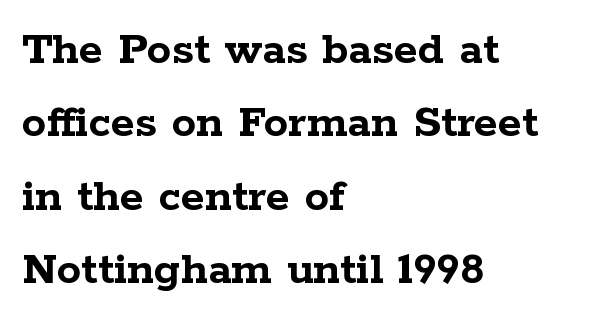
Q: Is the text bold? A: Yes.
Q: Is the text italic (slanted)? A: No, it is upright.
Q: Is the typeface a serif or a sans-serif typeface? A: Serif.
Q: Is the text underlined? A: No.
Q: How is the paragraph aligned? A: Left-aligned.
Q: Is the spacing between letters normal or unusually wide? A: Normal.
Q: Is the spacing between lines tight, normal or loose? A: Normal.
Q: Width (condensed, normal, or wide)? A: Wide.
Q: Stroke contrast? A: Low.
Q: x-height? A: Medium.
Q: Monospaced? A: No.
